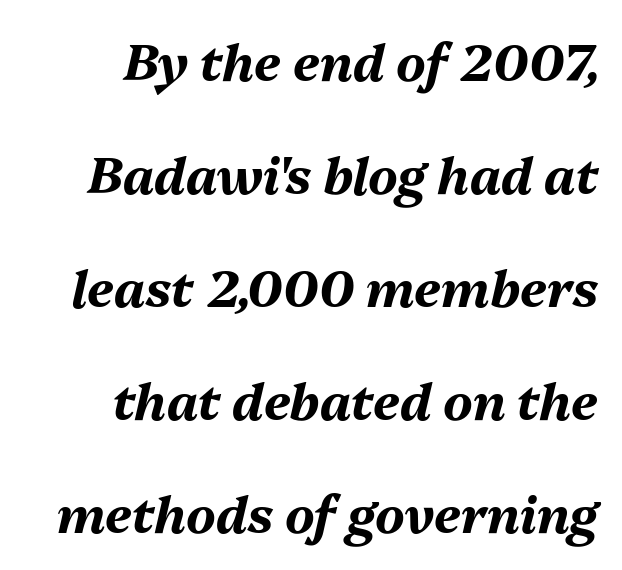
The image shows 50 px bold type, italic (leaning right); set right-aligned, loose line spacing (2.26x), normal letter spacing, not underlined; medium stroke contrast and a medium x-height.
